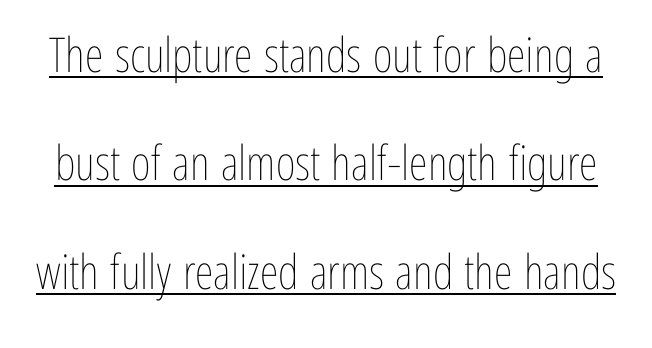
Do the characters align in a grid? No, the font is proportional. Students, observe: this is what heavily led, spacious text looks like. Caption: standard tracking, unaltered. The letters stand straight up with perfectly vertical stems. Students, observe the line beneath the letters — that is underlining. Stems and bowls with no extra thickness — not bold.
